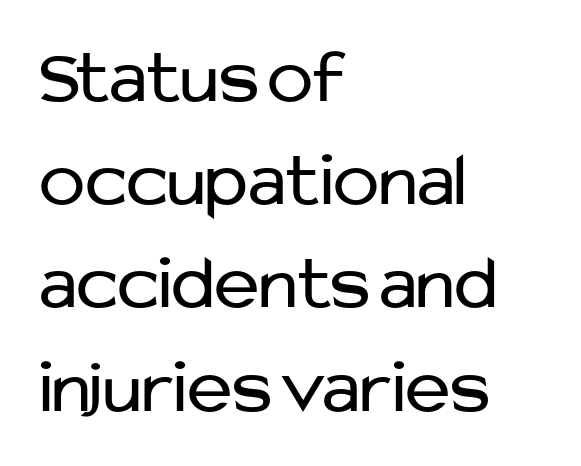
Q: Is the text bold? A: No.
Q: Is the text italic (slanted)? A: No, it is upright.
Q: Is the typeface a serif or a sans-serif typeface? A: Sans-serif.
Q: Is the text underlined? A: No.
Q: How is the paragraph aligned? A: Left-aligned.
Q: Is the spacing between letters normal or unusually wide? A: Normal.
Q: Is the spacing between lines tight, normal or loose? A: Normal.
Q: Width (condensed, normal, or wide)? A: Normal.
Q: Stroke contrast? A: Low.
Q: x-height? A: Medium.
Q: Monospaced? A: No.
